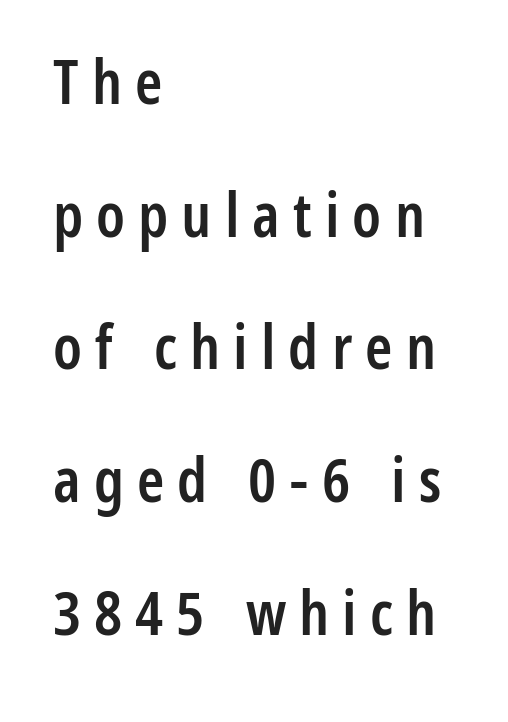
Looks like regular typesetting: each glyph gets only the width it needs. A typesetter would mark this as roman, not italic. Students, observe: this is what heavily led, spacious text looks like. Look at the bottom of the vertical strokes: they stop flat, with no serifs.
